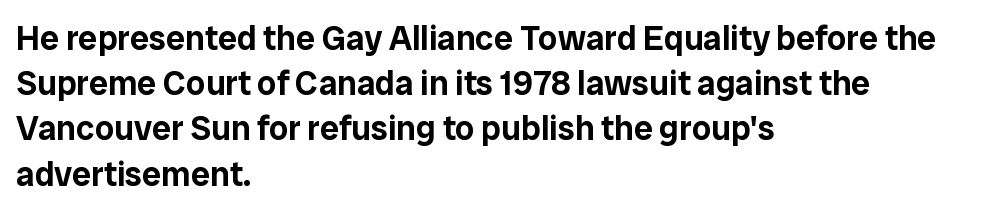
Q: Is the text italic (slanted)? A: No, it is upright.
Q: Is the typeface a serif or a sans-serif typeface? A: Sans-serif.
Q: Is the text underlined? A: No.
Q: How is the paragraph aligned? A: Left-aligned.
Q: Is the spacing between letters normal or unusually wide? A: Normal.
Q: Is the spacing between lines tight, normal or loose? A: Normal.
Q: Width (condensed, normal, or wide)? A: Normal.
Q: Stroke contrast? A: Low.
Q: x-height? A: Medium.
Q: Monospaced? A: No.
